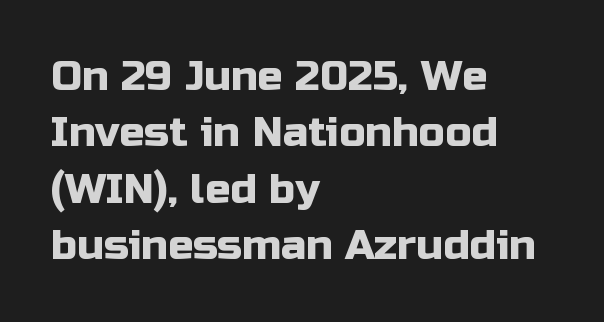
Inter-character spacing is left at the font's built-in metrics. Characters remain perfectly vertical along every line. Clear beneath every line of the passage. These lines are rendered in a variable-pitch font. Does the type have serifs? No, each stem ends abruptly.
